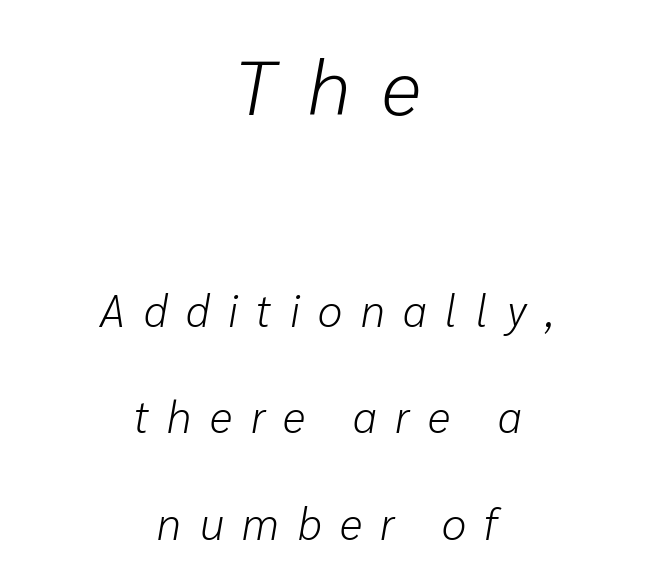
The letterforms stand isolated, each surrounded by extra space. Which chunk is bigger? The first one — the top block dwarfs the bottom. Visually the block forms a symmetrical silhouette, jagged on both flanks. The lines are spread far apart with generous leading. The weight tops out at a normal text grade.
